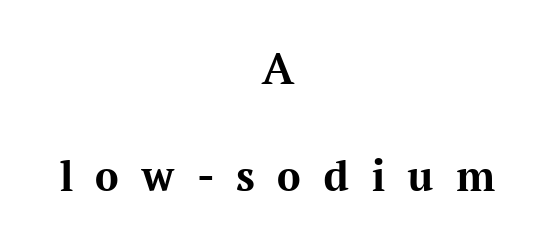
{"serif": "yes", "italic": "no", "bold": "yes", "weight": "bold", "width": "normal", "stroke_contrast": "medium", "x_height": "medium", "monospaced": "no", "underline": "no", "align": "center", "line_spacing": "loose", "line_spacing_ratio": 2.27, "letter_spacing": "wide", "letter_spacing_em": 0.48, "glyph_px": 47}
